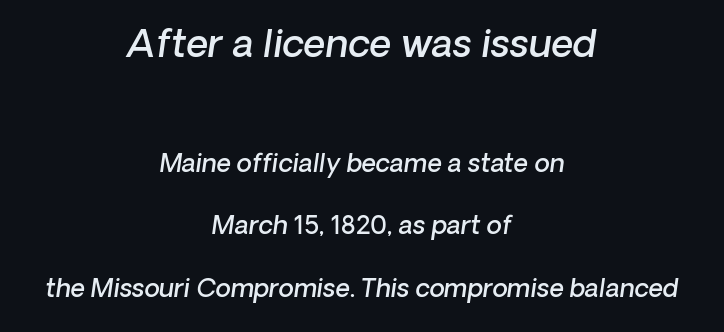
{"italic": "yes", "lean": "right", "slant_degrees": 8, "bold": "semi", "weight": "semibold", "width": "normal", "stroke_contrast": "low", "x_height": "medium", "monospaced": "no", "underline": "no", "align": "center", "line_spacing": "loose", "line_spacing_ratio": 2.49, "letter_spacing": "normal", "letter_spacing_em": 0.0, "larger_block": "first", "size_ratio": 1.52, "glyph_px": 38}
